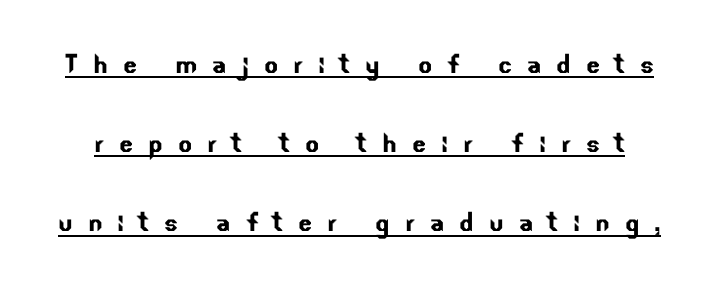
Q: Is the typeface a serif or a sans-serif typeface? A: Sans-serif.
Q: Is the text underlined? A: Yes.
Q: Is the spacing between letters normal or unusually wide? A: Unusually wide.
Q: Is the spacing between lines tight, normal or loose? A: Loose.
Q: Width (condensed, normal, or wide)? A: Normal.
Q: Stroke contrast? A: Low.
Q: x-height? A: Small.
Q: Monospaced? A: No.
